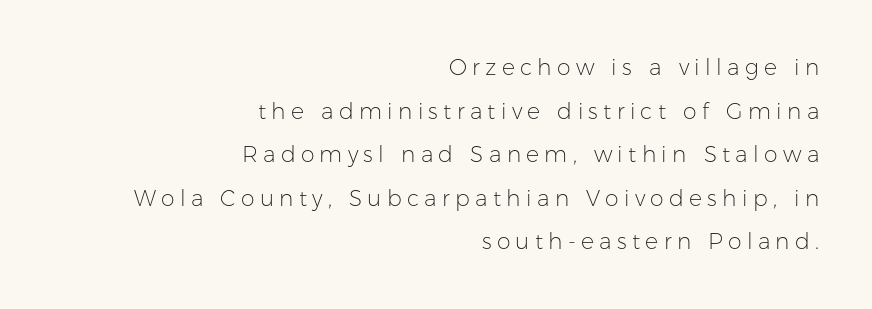
Line endings align vertically; line beginnings do not. Posture: vertical. The glyphs are unaccompanied by any horizontal stroke below them. The tracking jumps out immediately: characters are airy and widely separated. Horizontal bands of white between lines are thick stripes.
